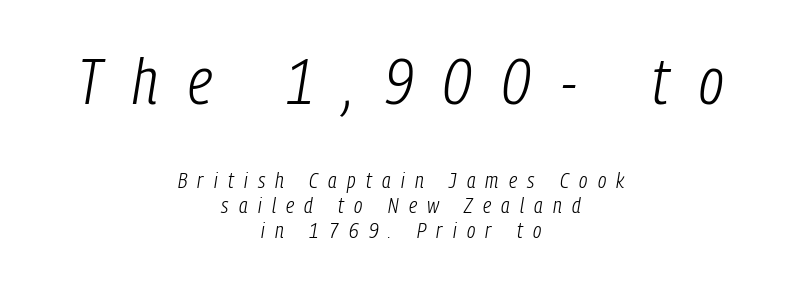
Q: Is the text bold? A: No.
Q: Is the text italic (slanted)? A: Yes, it leans right by about 9 degrees.
Q: Is the text underlined? A: No.
Q: How is the paragraph aligned? A: Centered.
Q: Is the spacing between letters normal or unusually wide? A: Unusually wide.
Q: Is the spacing between lines tight, normal or loose? A: Tight.
Q: Which block of text is set in a larger size, the first (top) or the second (bottom)? A: The first (top) one.
Q: Width (condensed, normal, or wide)? A: Condensed.
Q: Stroke contrast? A: Low.
Q: x-height? A: Medium.
Q: Monospaced? A: No.
